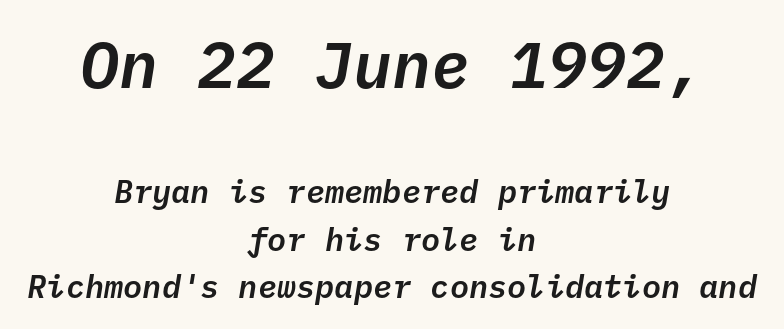
{"italic": "yes", "lean": "right", "slant_degrees": 10, "width": "normal", "stroke_contrast": "low", "x_height": "medium", "monospaced": "yes", "underline": "no", "align": "center", "line_spacing": "normal", "line_spacing_ratio": 1.49, "letter_spacing": "normal", "letter_spacing_em": 0.0, "larger_block": "first", "size_ratio": 2.03, "glyph_px": 65}
